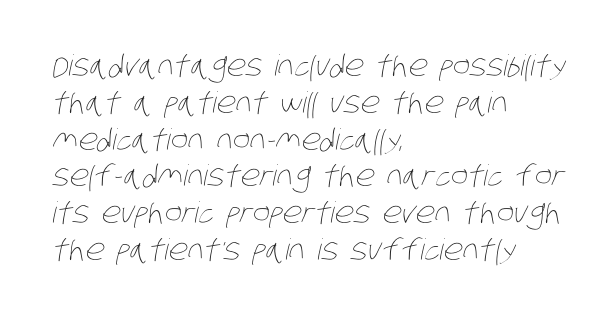
Check the space under the baseline: it is left empty. Stems and bowls with no extra thickness — not bold. The paragraph shown leans on its left margin. Vertically, the passage feels balanced, rows spaced as you'd expect.
